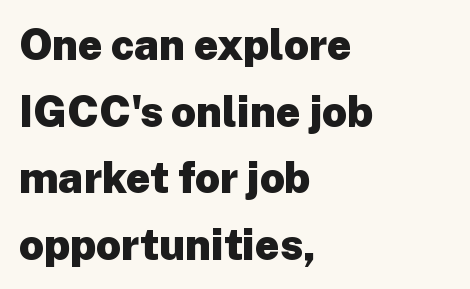
The image shows 43 px heavy sans-serif type, upright; set left-aligned, normal line spacing (1.55x), normal letter spacing, not underlined; low stroke contrast and a medium x-height.
